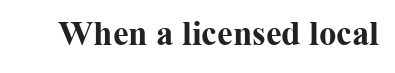
The image shows 35 px bold serif type, upright; set normal letter spacing, not underlined; medium stroke contrast and a medium x-height.
